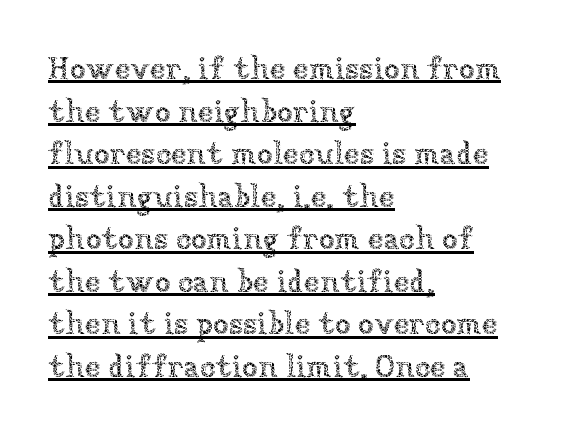
Q: Is the text bold? A: No.
Q: Is the text italic (slanted)? A: No, it is upright.
Q: Is the text underlined? A: Yes.
Q: How is the paragraph aligned? A: Left-aligned.
Q: Is the spacing between letters normal or unusually wide? A: Normal.
Q: Is the spacing between lines tight, normal or loose? A: Normal.
Q: Width (condensed, normal, or wide)? A: Normal.
Q: Stroke contrast? A: Low.
Q: x-height? A: Medium.
Q: Monospaced? A: No.
